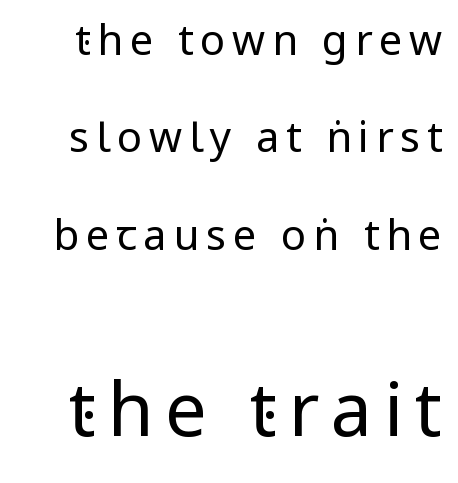
Bigger letters appear in the bottom chunk; the top chunk is reduced. This block would shrink considerably if given ordinary leading; it's expanded now. The words here are not underlined. Font category for this specimen: sans-serif.
